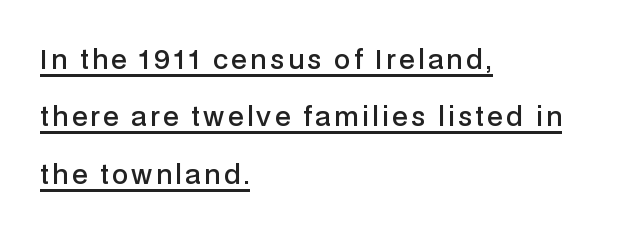
A student would call this left alignment; a typographer would say flush left, rag right. The specimen reads as upright at a glance. Weight: semibold (demi). The rendering uses a large line-height, opening up the rows. This is underlined copy, the kind a proofreader might mark for attention.
